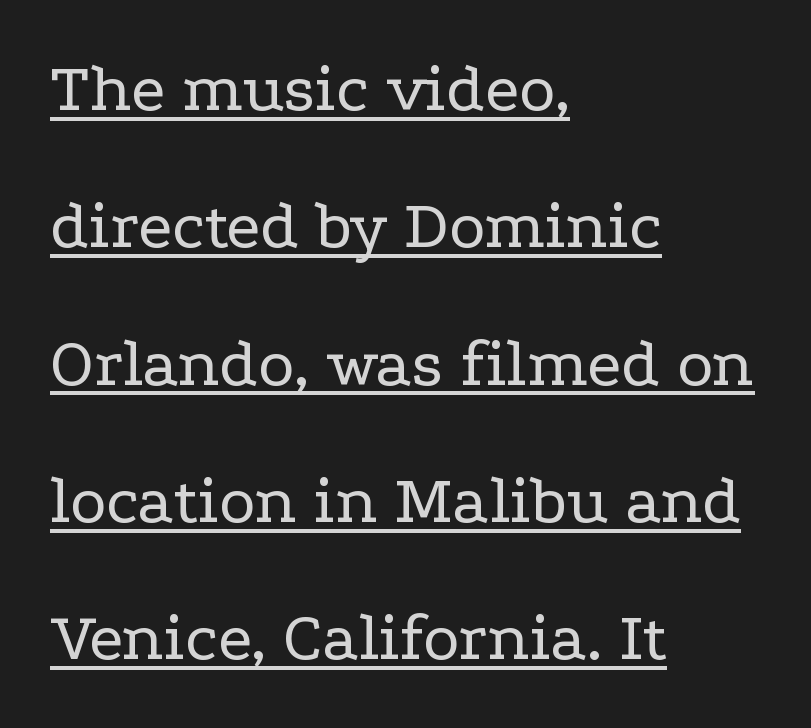
The typography opts for an upright posture over an oblique one. Small tapered or slab feet sit at the stroke ends, so this counts as serif. Caption: lettering with a line underneath. The strokes are not fattened; the text isn't bold.
